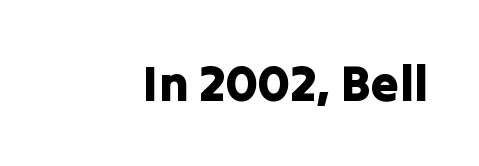
The rendering shows plain stroke endings on the letterforms — a sans-serif design. Clear beneath every line of the passage. Every character sits straight up, as roman type does. Here the designer chose a conventional face with non-uniform glyph widths. This rendering leaves character spacing at its baseline value.
